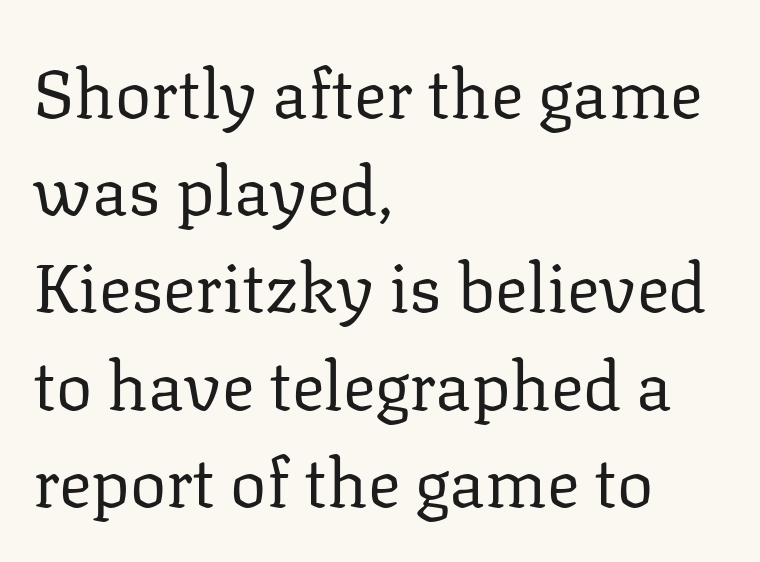
{"serif": "yes", "italic": "no", "bold": "no", "weight": "regular", "width": "normal", "stroke_contrast": "low", "x_height": "medium", "monospaced": "no", "underline": "no", "align": "left", "line_spacing": "normal", "line_spacing_ratio": 1.43, "letter_spacing": "normal", "letter_spacing_em": 0.0, "glyph_px": 68}
